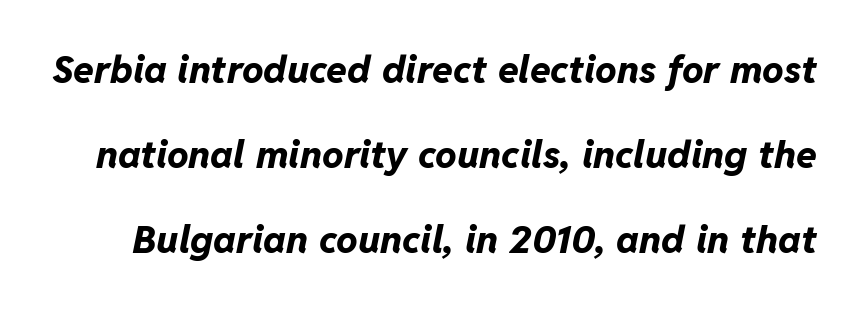
Descender tails drop into unmarked territory. Look at the stroke-to-counter ratio: heavy, a bold. A typesetter would call this proportional, since set widths differ per character. There is no visible air inserted between adjacent glyphs. Each new line begins a long way beneath the previous one. When letters slant like this, we call the style italic.
